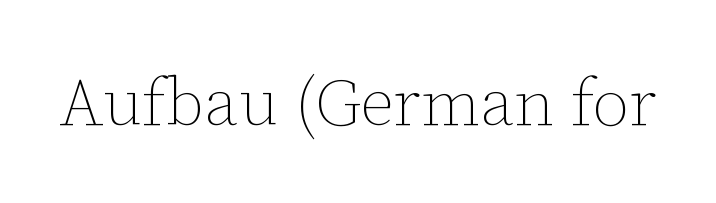
{"italic": "no", "bold": "no", "weight": "thin", "width": "normal", "stroke_contrast": "low", "x_height": "medium", "monospaced": "no", "underline": "no", "letter_spacing": "normal", "letter_spacing_em": 0.0, "glyph_px": 67}
